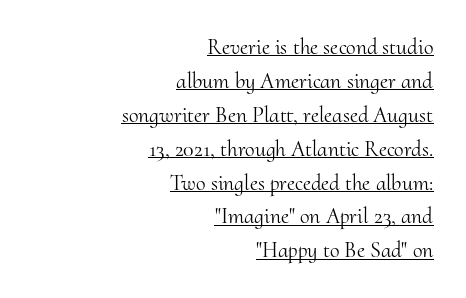
Q: Is the text bold? A: No.
Q: Is the text italic (slanted)? A: No, it is upright.
Q: Is the text underlined? A: Yes.
Q: How is the paragraph aligned? A: Right-aligned.
Q: Is the spacing between letters normal or unusually wide? A: Normal.
Q: Is the spacing between lines tight, normal or loose? A: Normal.
